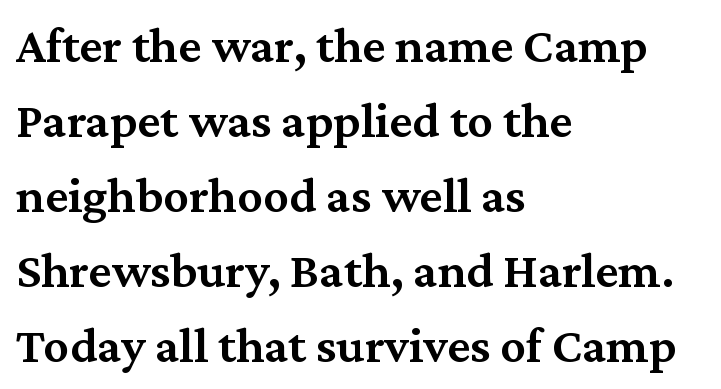
The image shows 51 px semibold serif type, upright; set left-aligned, normal line spacing (1.47x), normal letter spacing, not underlined; medium stroke contrast and a medium x-height.
